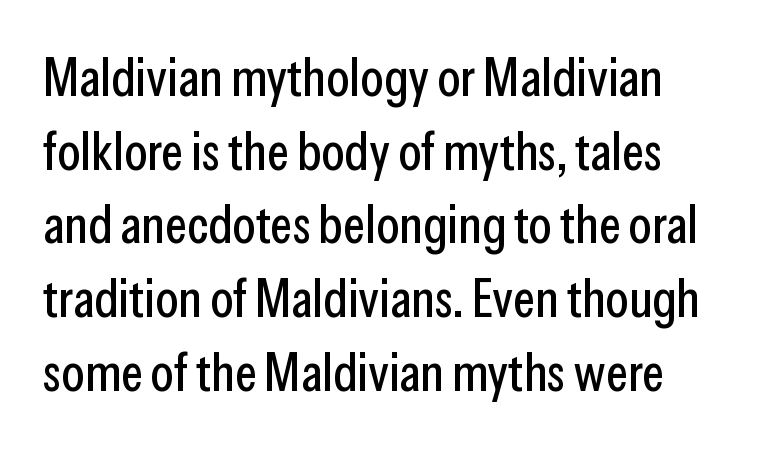
The image shows 53 px condensed sans-serif type, upright; set normal line spacing (1.39x), normal letter spacing, not underlined; low stroke contrast and a medium x-height.
